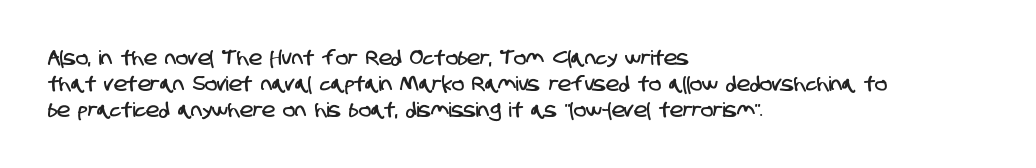
The leading is moderate, giving the passage an even texture. Leftover space on each line is placed entirely after the last word. A clean baseline with only descenders dipping below it. In terms of letterspacing, this is plain default setting.
